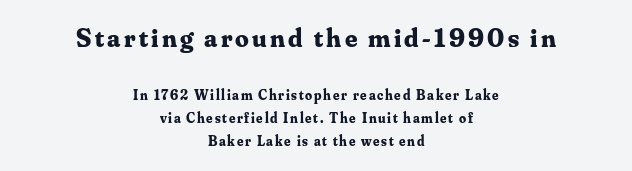
The image shows 27 px bold type, upright; set centered, normal line spacing (1.65x), not underlined; the first (top) block is 1.93x larger.
